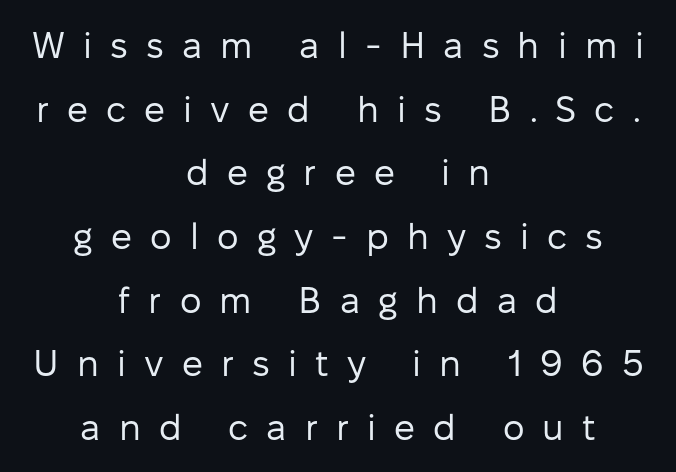
{"serif": "no", "italic": "no", "bold": "no", "weight": "regular", "width": "normal", "stroke_contrast": "low", "x_height": "medium", "monospaced": "no", "underline": "no", "align": "center", "line_spacing_ratio": 1.72, "letter_spacing": "wide", "letter_spacing_em": 0.49, "glyph_px": 37}
